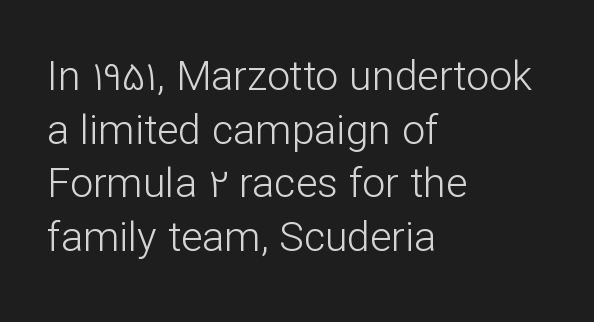
The type sits square on the baseline with zero lean. The face looks like a standard text weight, possibly lighter. Nothing sits at the stroke ends, so this counts as sans-serif. What stands out about the letter spacing? Nothing — it is the standard amount.
